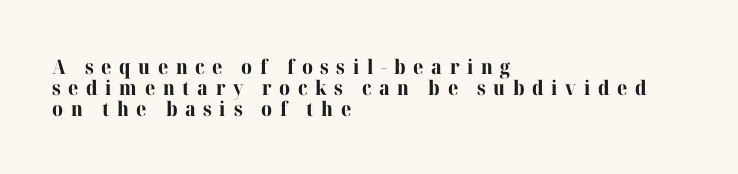
Q: Is the text bold? A: Yes.
Q: Is the text italic (slanted)? A: No, it is upright.
Q: Is the text underlined? A: No.
Q: How is the paragraph aligned? A: Left-aligned.
Q: Is the spacing between letters normal or unusually wide? A: Unusually wide.
Q: Is the spacing between lines tight, normal or loose? A: Tight.
